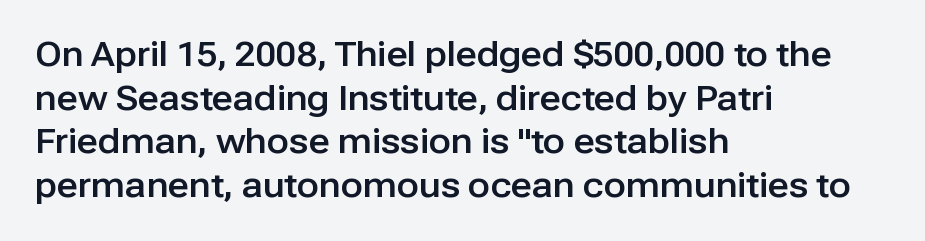
{"serif": "no", "italic": "no", "width": "normal", "stroke_contrast": "low", "x_height": "medium", "monospaced": "no", "underline": "no", "align": "left", "line_spacing": "normal", "line_spacing_ratio": 1.32, "letter_spacing": "normal", "letter_spacing_em": 0.0, "glyph_px": 33}
